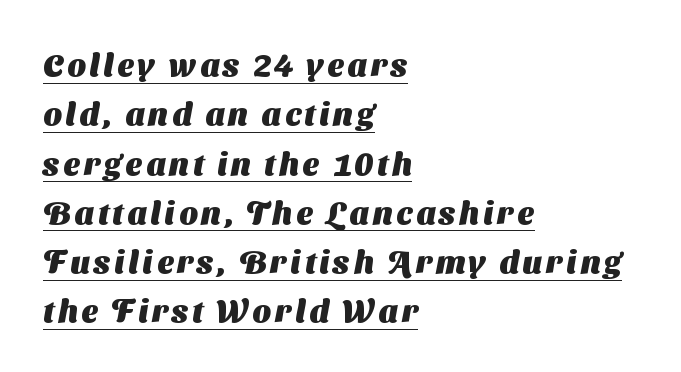
Q: Is the text bold? A: Yes.
Q: Is the typeface a serif or a sans-serif typeface? A: Sans-serif.
Q: Is the text underlined? A: Yes.
Q: How is the paragraph aligned? A: Left-aligned.
Q: Is the spacing between lines tight, normal or loose? A: Normal.
Q: Width (condensed, normal, or wide)? A: Normal.
Q: Stroke contrast? A: Medium.
Q: x-height? A: Medium.
Q: Monospaced? A: No.
